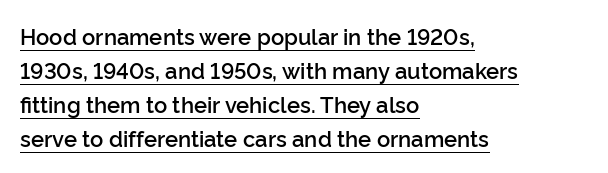
{"italic": "no", "bold": "semi", "underline": "yes", "align": "left", "line_spacing": "normal", "line_spacing_ratio": 1.54, "letter_spacing": "normal", "letter_spacing_em": 0.0, "glyph_px": 22}
